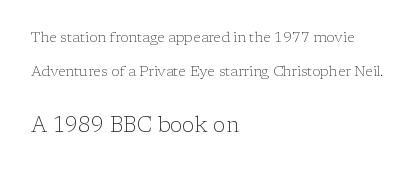
The image shows 21 px text type, upright; set left-aligned, loose line spacing (2.43x), normal letter spacing, not underlined; the second (bottom) block is 1.5x larger.
